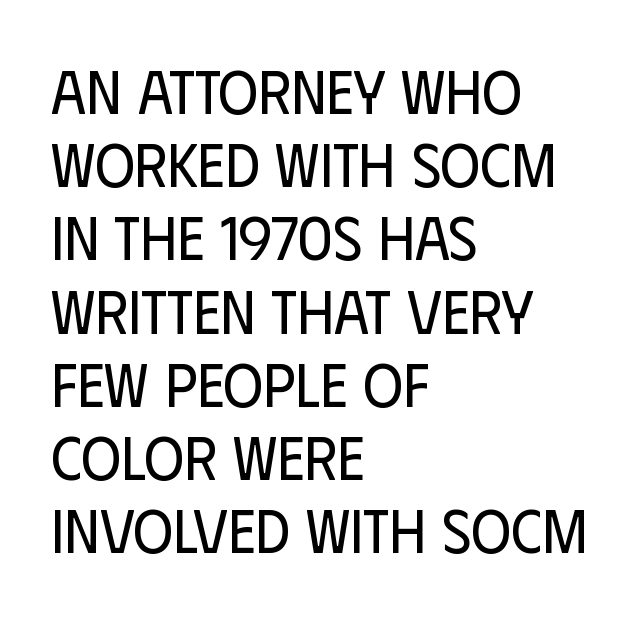
The image shows 61 px regular-weight, condensed sans-serif type, upright; set left-aligned, line spacing 1.2x, normal letter spacing, not underlined; low stroke contrast and a large x-height.
